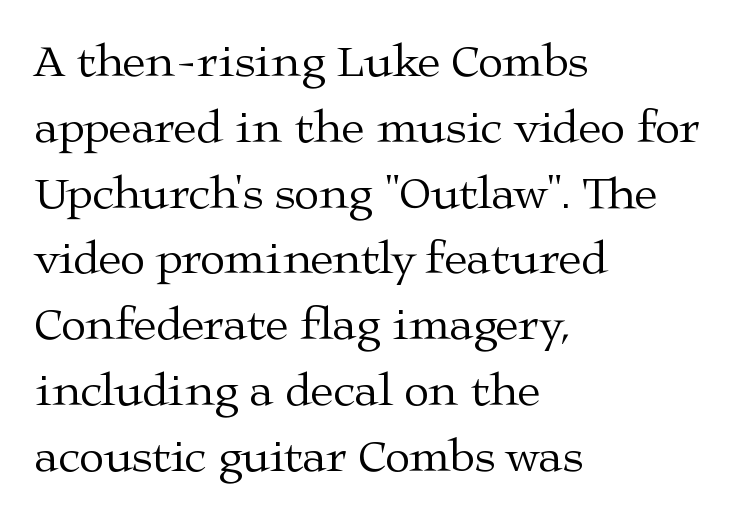
The image shows 46 px regular-weight, wide serif type, upright; set left-aligned, normal line spacing (1.43x), normal letter spacing, not underlined; medium stroke contrast and a medium x-height.
